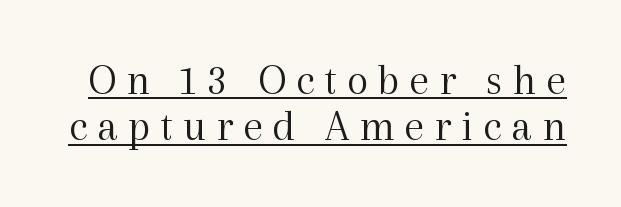
Q: Is the text bold? A: No.
Q: Is the text italic (slanted)? A: No, it is upright.
Q: Is the typeface a serif or a sans-serif typeface? A: Serif.
Q: Is the text underlined? A: Yes.
Q: Is the spacing between letters normal or unusually wide? A: Unusually wide.
Q: Is the spacing between lines tight, normal or loose? A: Tight.
Q: Width (condensed, normal, or wide)? A: Normal.
Q: x-height? A: Medium.
Q: Monospaced? A: No.
